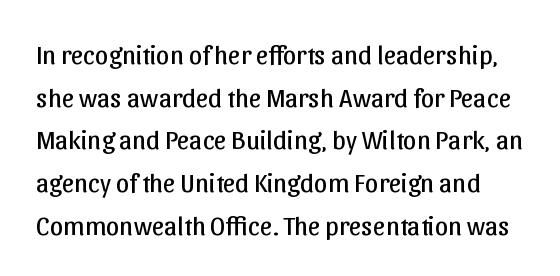
Q: Is the text bold? A: No.
Q: Is the text italic (slanted)? A: No, it is upright.
Q: Is the text underlined? A: No.
Q: Is the spacing between letters normal or unusually wide? A: Normal.
Q: Is the spacing between lines tight, normal or loose? A: Normal.
